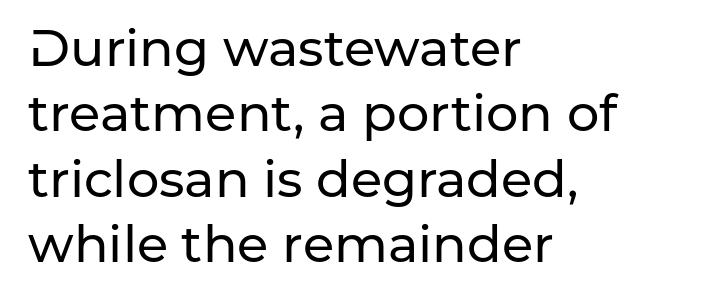
{"serif": "no", "italic": "no", "width": "normal", "stroke_contrast": "low", "x_height": "medium", "monospaced": "no", "underline": "no", "align": "left", "line_spacing": "normal", "line_spacing_ratio": 1.28, "letter_spacing": "normal", "letter_spacing_em": 0.0, "glyph_px": 51}
